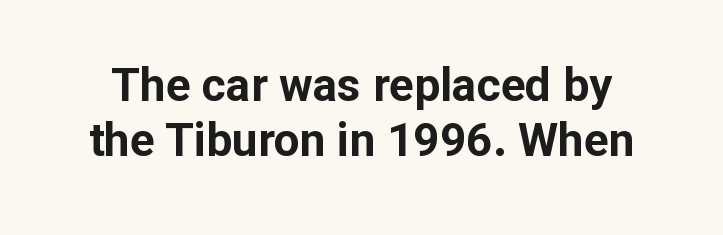
Q: Is the text bold? A: Yes.
Q: Is the text italic (slanted)? A: No, it is upright.
Q: Is the typeface a serif or a sans-serif typeface? A: Sans-serif.
Q: Is the text underlined? A: No.
Q: Is the spacing between letters normal or unusually wide? A: Normal.
Q: Width (condensed, normal, or wide)? A: Normal.
Q: Stroke contrast? A: Low.
Q: x-height? A: Medium.
Q: Monospaced? A: No.
